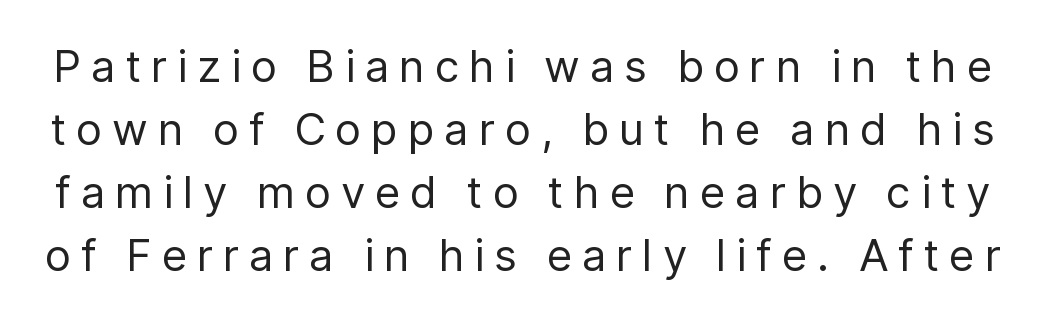
Character widths vary here, with narrow letters taking less room than wide ones. Evenly set lines give the paragraph a standard silhouette. The text was rendered using a sans face with plain stroke endings. Honestly, the letter spacing is so wide it's the main thing you notice.
